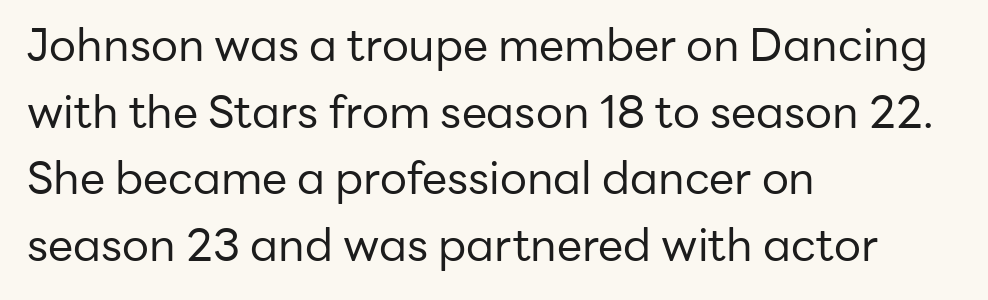
{"serif": "no", "italic": "no", "bold": "no", "weight": "regular", "width": "normal", "stroke_contrast": "low", "x_height": "medium", "monospaced": "no", "underline": "no", "align": "left", "line_spacing": "normal", "line_spacing_ratio": 1.48, "letter_spacing": "normal", "letter_spacing_em": 0.0, "glyph_px": 45}
